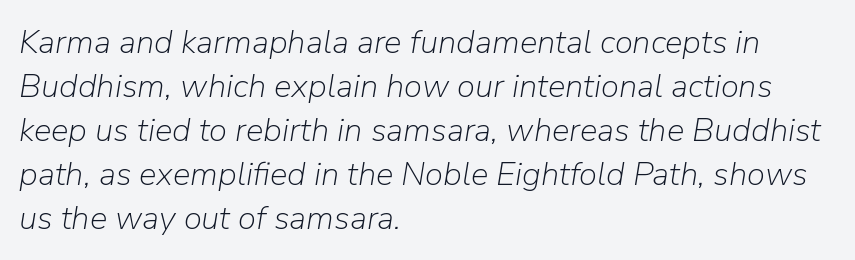
Q: Is the text bold? A: No.
Q: Is the text italic (slanted)? A: Yes, it leans right by about 9 degrees.
Q: Is the text underlined? A: No.
Q: How is the paragraph aligned? A: Left-aligned.
Q: Is the spacing between letters normal or unusually wide? A: Normal.
Q: Is the spacing between lines tight, normal or loose? A: Normal.
Q: Width (condensed, normal, or wide)? A: Normal.
Q: Stroke contrast? A: Low.
Q: x-height? A: Medium.
Q: Monospaced? A: No.
